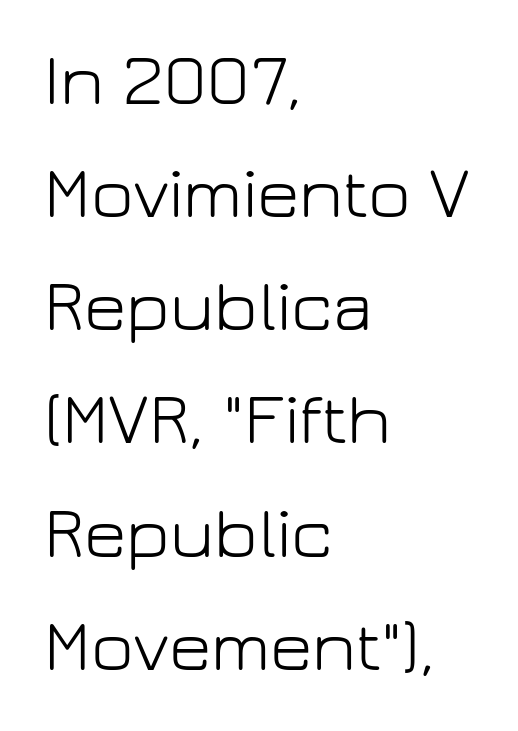
Q: Is the text bold? A: No.
Q: Is the text italic (slanted)? A: No, it is upright.
Q: Is the typeface a serif or a sans-serif typeface? A: Sans-serif.
Q: Is the text underlined? A: No.
Q: How is the paragraph aligned? A: Left-aligned.
Q: Is the spacing between letters normal or unusually wide? A: Normal.
Q: Is the spacing between lines tight, normal or loose? A: Normal.
Q: Width (condensed, normal, or wide)? A: Normal.
Q: Stroke contrast? A: Low.
Q: x-height? A: Medium.
Q: Monospaced? A: No.
